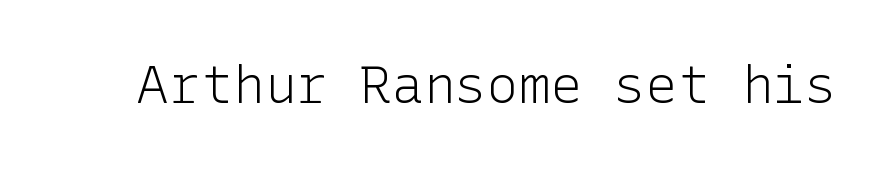
{"serif": "no", "italic": "no", "bold": "no", "weight": "light", "width": "normal", "stroke_contrast": "low", "x_height": "medium", "underline": "no", "letter_spacing": "normal", "letter_spacing_em": 0.0, "glyph_px": 53}
